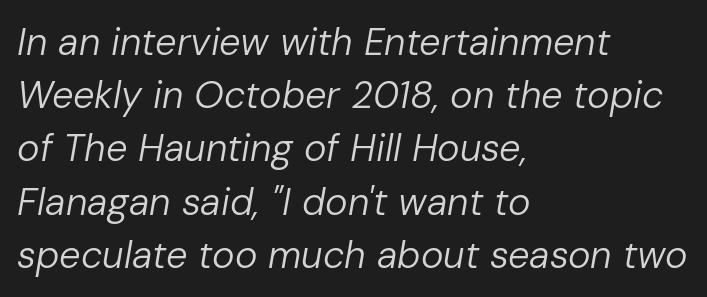
{"italic": "yes", "lean": "right", "slant_degrees": 10, "bold": "no", "weight": "regular", "width": "normal", "stroke_contrast": "low", "x_height": "medium", "monospaced": "no", "underline": "no", "align": "left", "line_spacing": "normal", "line_spacing_ratio": 1.4, "letter_spacing": "normal", "letter_spacing_em": 0.0, "glyph_px": 38}
